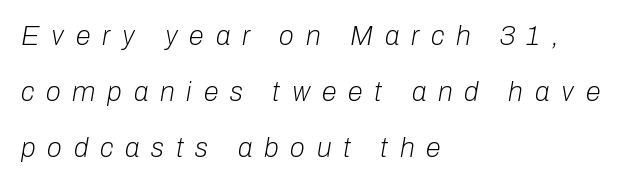
{"italic": "yes", "lean": "right", "slant_degrees": 10, "bold": "no", "underline": "no", "align": "left", "line_spacing": "loose", "line_spacing_ratio": 2.08, "letter_spacing": "wide", "letter_spacing_em": 0.44, "glyph_px": 27}
